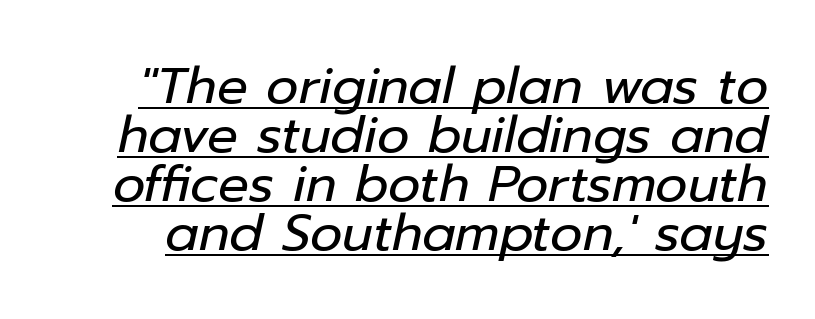
{"italic": "yes", "lean": "right", "slant_degrees": 12, "bold": "no", "weight": "regular", "width": "normal", "stroke_contrast": "low", "x_height": "medium", "monospaced": "no", "underline": "yes", "line_spacing": "tight", "line_spacing_ratio": 0.96, "letter_spacing": "normal", "letter_spacing_em": 0.0, "glyph_px": 51}
